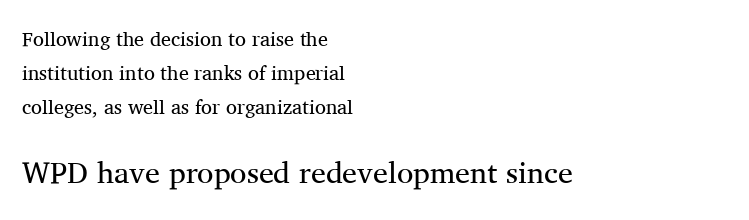
Where is the straight margin? On the left. This block has exactly the height ordinary leading produces. This is serif lettering, the kind often seen in printed books. Quick note: not italic, upright. Glyph-to-glyph distance matches everyday printed text.
